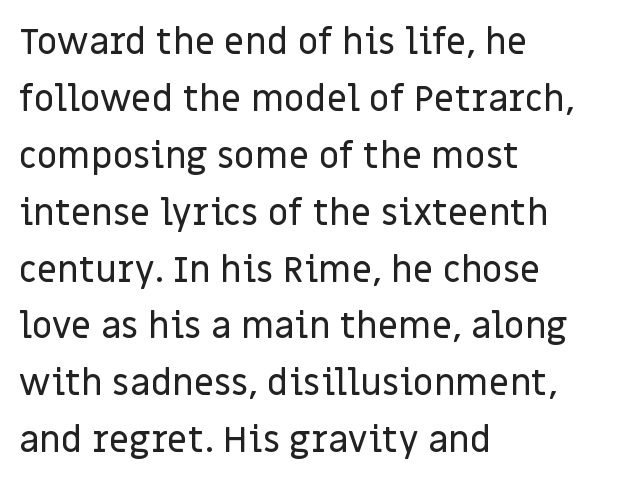
{"serif": "no", "italic": "no", "width": "normal", "stroke_contrast": "low", "x_height": "large", "monospaced": "no", "underline": "no", "align": "left", "line_spacing": "normal", "line_spacing_ratio": 1.58, "letter_spacing": "normal", "letter_spacing_em": 0.0, "glyph_px": 36}
